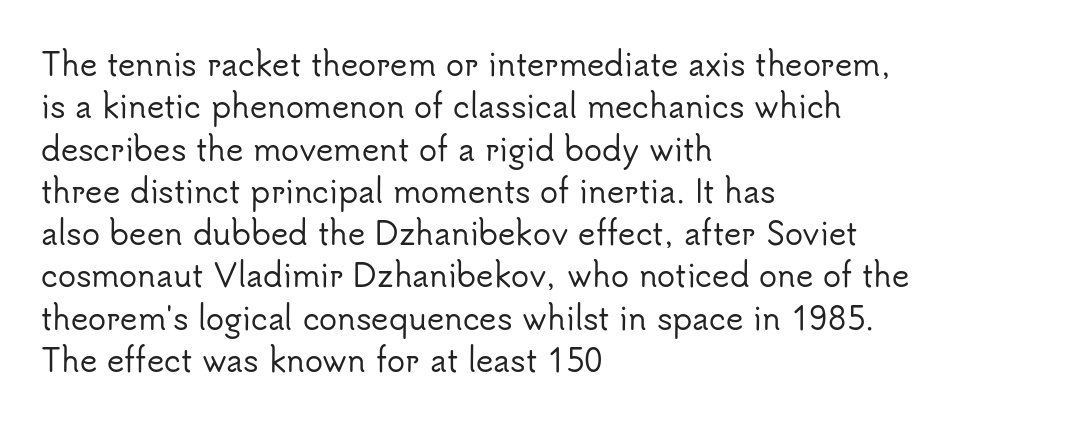
The image shows 30 px sans-serif type, upright; set left-aligned, normal line spacing (1.41x), normal letter spacing, not underlined; low stroke contrast and a small x-height.
